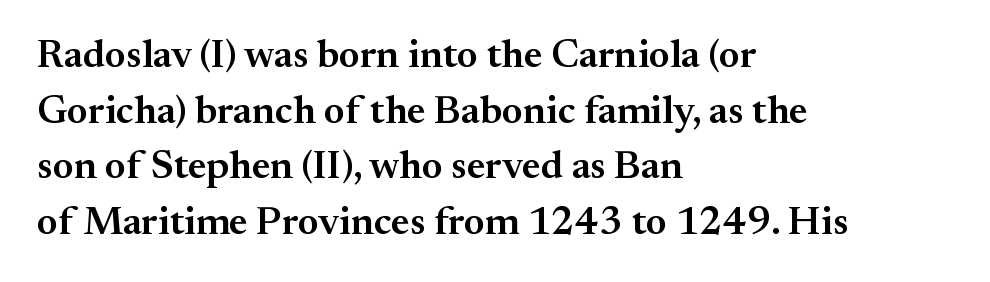
The face used here is rendered with its standard letterfit. Typesetter's note: demi weight, one step under bold. Each letter's strokes conclude with small projecting serifs. Each letter keeps its own natural width here, so spacing adapts to shape. Posture: upright roman.
